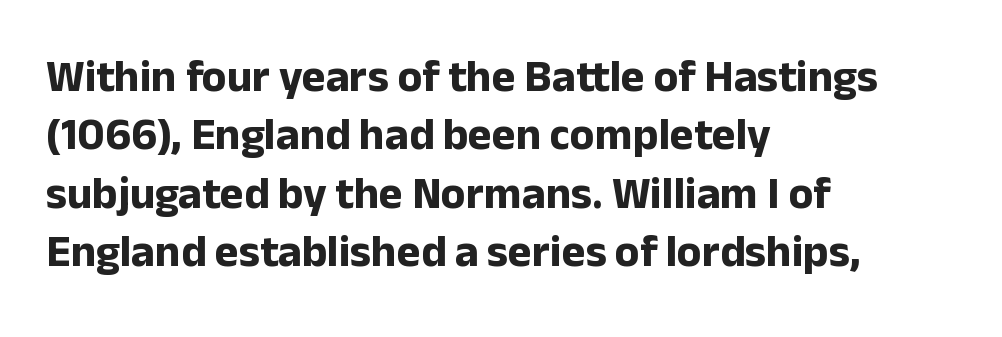
{"serif": "no", "italic": "no", "bold": "yes", "weight": "bold", "width": "normal", "stroke_contrast": "low", "x_height": "medium", "monospaced": "no", "underline": "no", "align": "left", "line_spacing": "normal", "line_spacing_ratio": 1.3, "letter_spacing": "normal", "letter_spacing_em": 0.0, "glyph_px": 45}
